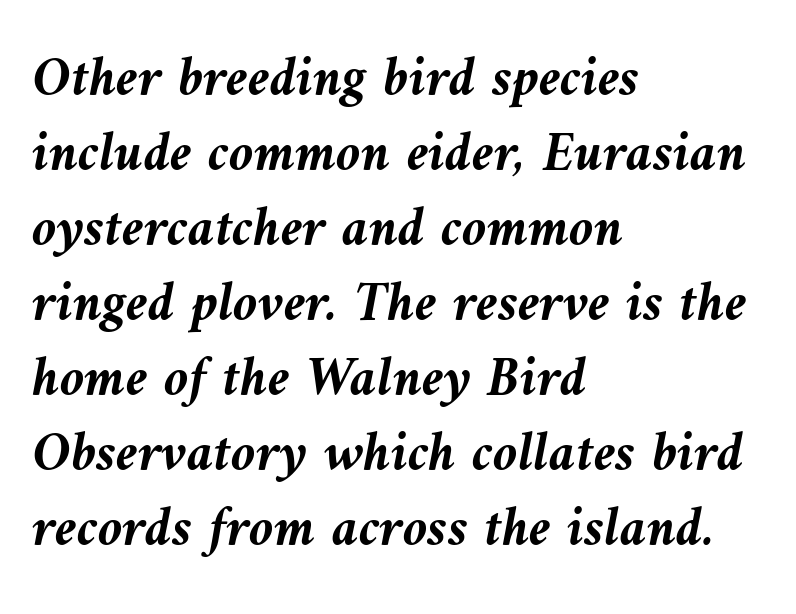
The image shows 56 px semibold type, italic (leaning left); set left-aligned, normal line spacing (1.34x), normal letter spacing, not underlined; medium stroke contrast and a medium x-height.
